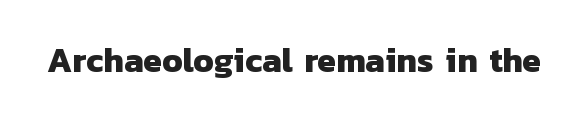
The image shows 34 px heavy sans-serif type; set normal letter spacing, not underlined; low stroke contrast and a medium x-height.
